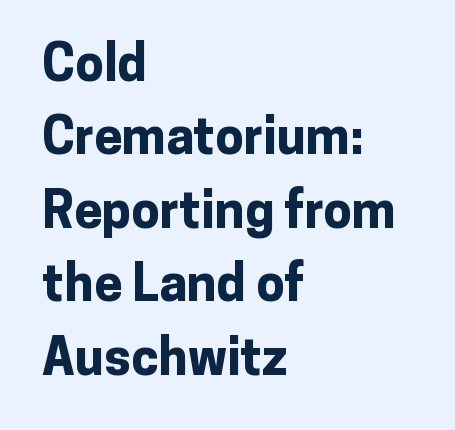
Character widths vary here, with narrow letters taking less room than wide ones. This rendering leaves character spacing at its baseline value. The text was rendered using a sans face with plain stroke endings. The text block is weighted toward the left margin, trailing off unevenly rightward.
